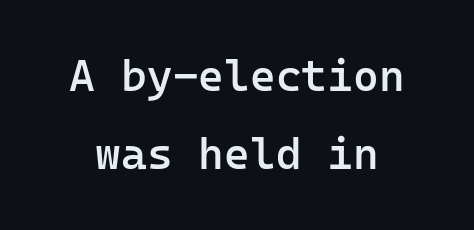
On the weight axis this lands at semibold, roughly 600. The passage shown is typeset with a sans-serif family. Notice how the stems are strictly vertical — no italics here. The face used here is rendered with its standard letterfit.
